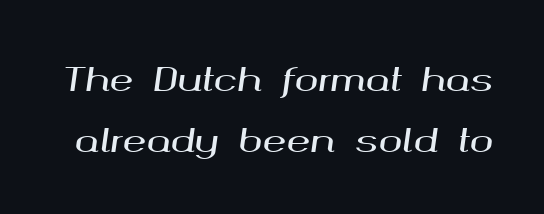
The image shows 32 px wide type, italic (leaning right); set loose line spacing (1.91x), normal letter spacing, not underlined; medium stroke contrast and a medium x-height.
